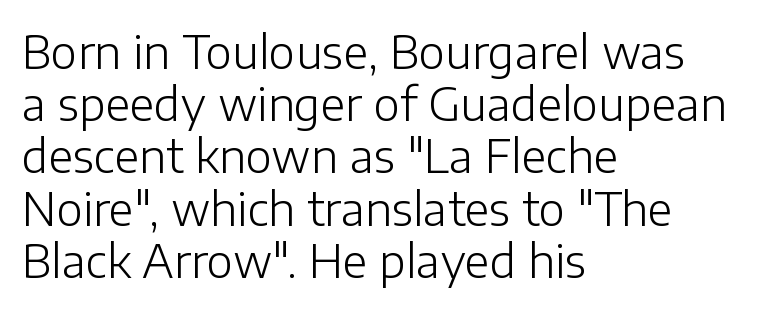
Posture: vertical. The cut favours lightness, reaching ordinary text weight at its darkest. This sample uses plain, unmodified letter spacing. Just letters on the line, the space beneath them empty.
